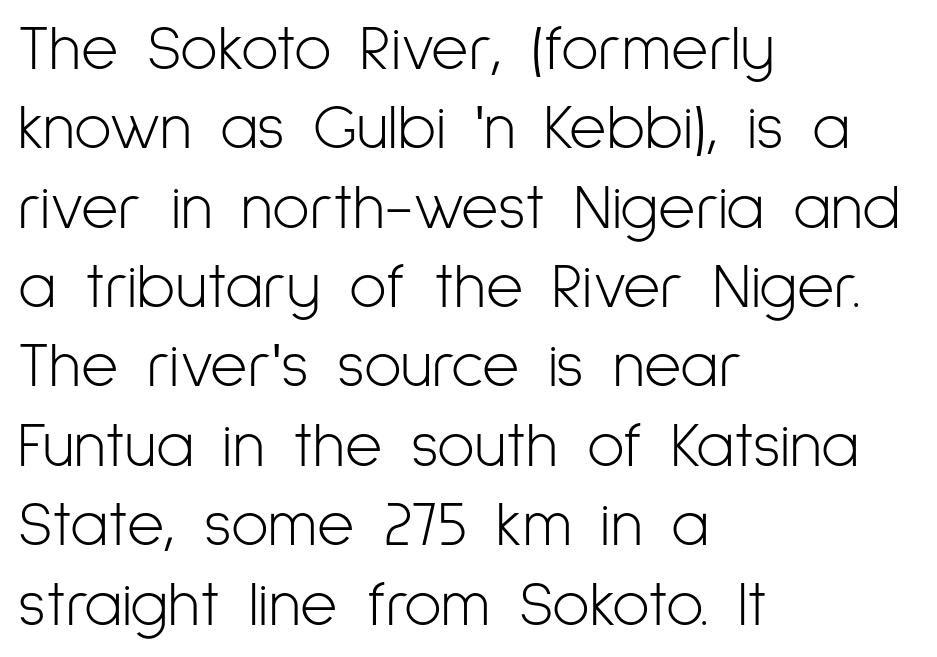
The image shows 64 px light, condensed sans-serif type, upright; set left-aligned, line spacing 1.24x, normal letter spacing, not underlined; low stroke contrast and a medium x-height.
